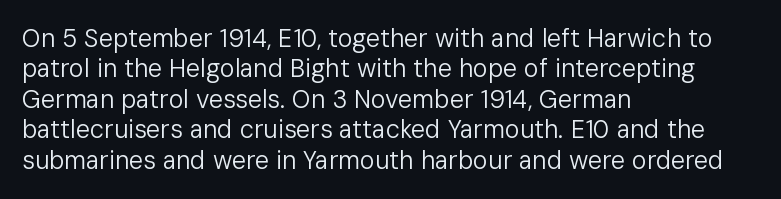
The image shows 25 px text type, upright; set left-aligned, line spacing 1.22x, normal letter spacing, not underlined.
